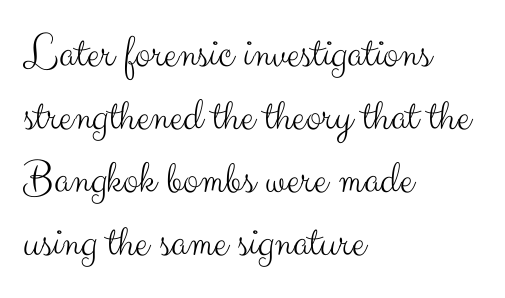
The face looks like a standard text weight, possibly lighter. Leftover space on each line is placed entirely after the last word. Each letter keeps its own natural width here, so spacing adapts to shape. The zone under the glyphs is completely vacant. To sum up the face: it is a sans, with no serifs.
